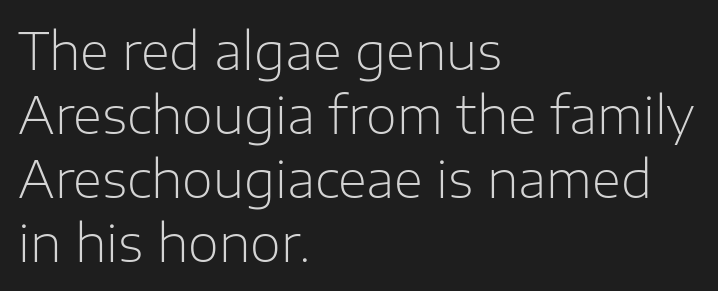
The image shows 50 px light sans-serif type, upright; set left-aligned, normal line spacing (1.28x), normal letter spacing, not underlined; low stroke contrast and a medium x-height.
